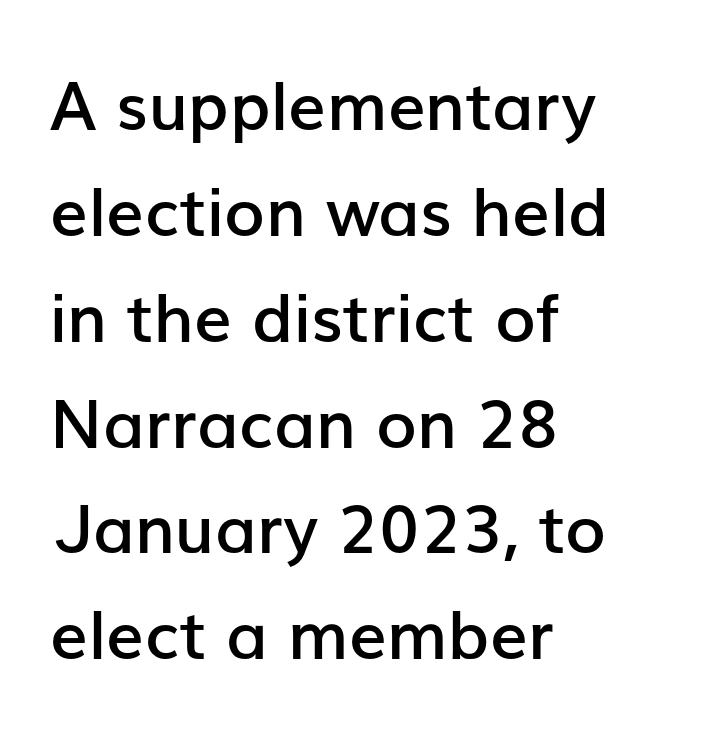
The image shows 67 px semibold sans-serif type, upright; set left-aligned, normal line spacing (1.58x), normal letter spacing, not underlined; low stroke contrast and a medium x-height.
